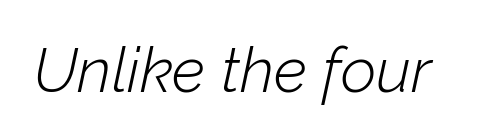
{"italic": "yes", "lean": "right", "slant_degrees": 12, "bold": "no", "weight": "light", "width": "normal", "stroke_contrast": "low", "x_height": "medium", "monospaced": "no", "underline": "no", "letter_spacing": "normal", "letter_spacing_em": 0.0, "glyph_px": 62}
